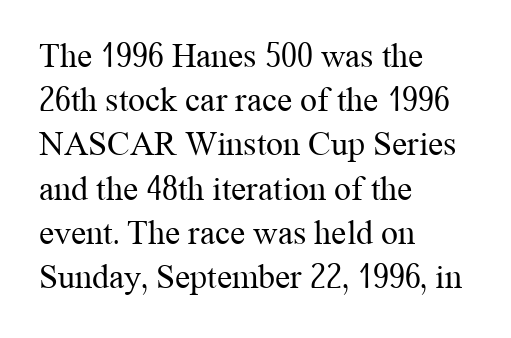
The image shows 34 px regular-weight serif type, upright; set left-aligned, normal line spacing (1.3x), normal letter spacing, not underlined; medium stroke contrast and a medium x-height.
